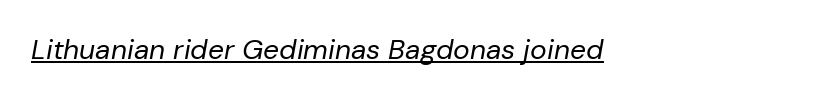
{"italic": "yes", "lean": "right", "slant_degrees": 10, "bold": "no", "weight": "regular", "width": "normal", "stroke_contrast": "low", "x_height": "medium", "monospaced": "no", "underline": "yes", "letter_spacing": "normal", "letter_spacing_em": 0.0, "glyph_px": 28}
